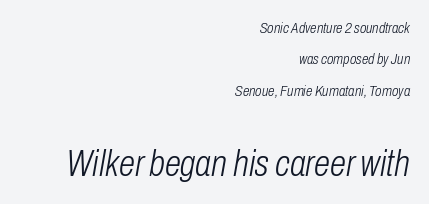
These lines are rendered in a variable-pitch font. No extra tracking has been applied to these lines. The cut favours lightness, reaching ordinary text weight at its darkest. Airy leading.
